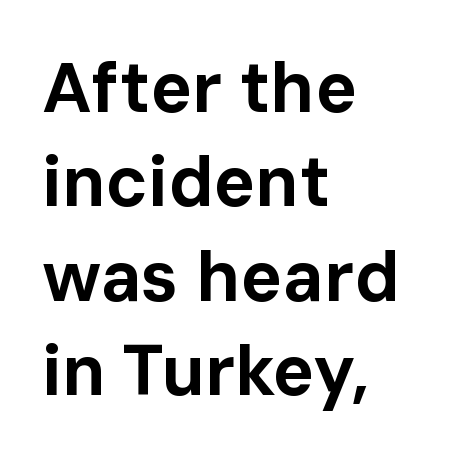
{"serif": "no", "italic": "no", "bold": "yes", "weight": "bold", "width": "normal", "stroke_contrast": "low", "x_height": "medium", "monospaced": "no", "underline": "no", "align": "left", "line_spacing": "normal", "line_spacing_ratio": 1.35, "letter_spacing": "normal", "letter_spacing_em": 0.0, "glyph_px": 70}
